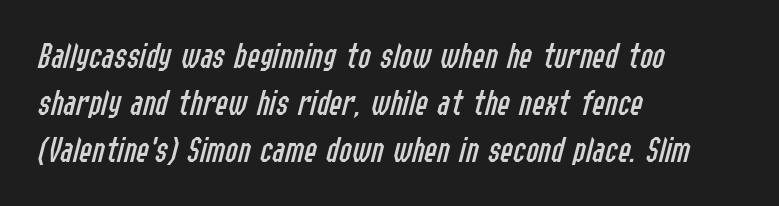
The image shows 38 px regular-weight, condensed type, italic (leaning right); set left-aligned, line spacing 1.24x, normal letter spacing, not underlined; low stroke contrast and a medium x-height.
